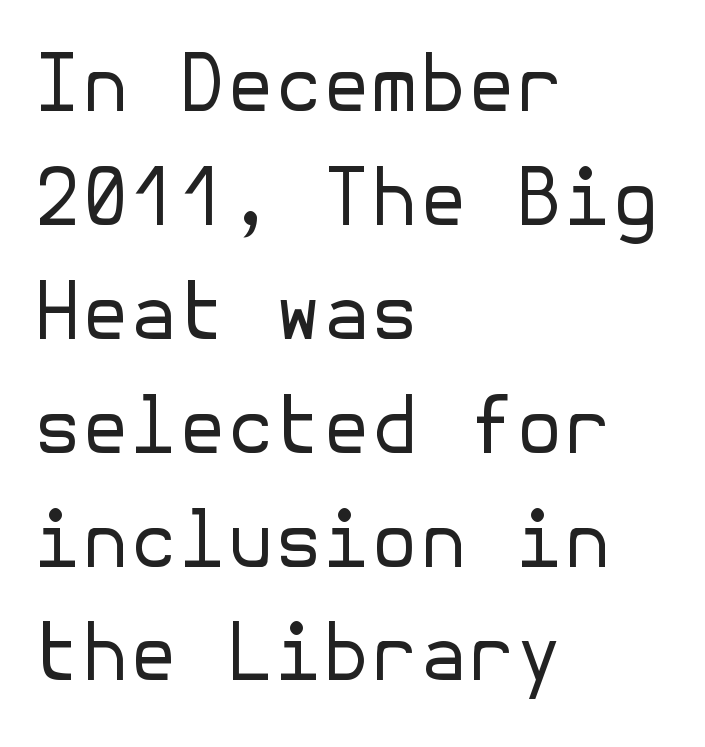
Q: Is the text bold? A: No.
Q: Is the text italic (slanted)? A: No, it is upright.
Q: Is the typeface a serif or a sans-serif typeface? A: Sans-serif.
Q: Is the text underlined? A: No.
Q: How is the paragraph aligned? A: Left-aligned.
Q: Is the spacing between letters normal or unusually wide? A: Normal.
Q: Is the spacing between lines tight, normal or loose? A: Normal.
Q: Width (condensed, normal, or wide)? A: Normal.
Q: Stroke contrast? A: Low.
Q: x-height? A: Medium.
